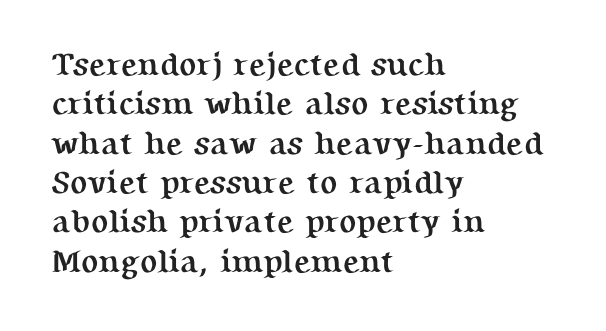
The image shows 32 px semibold serif type, upright; set left-aligned, line spacing 1.23x, normal letter spacing, not underlined; medium stroke contrast and a medium x-height.
